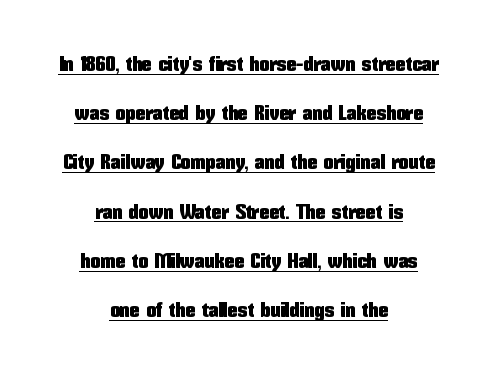
The image shows 20 px text type, upright; set centered, loose line spacing (2.46x), normal letter spacing, underlined.
